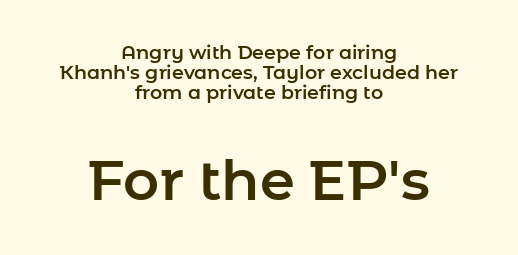
Q: Is the text italic (slanted)? A: No, it is upright.
Q: Is the typeface a serif or a sans-serif typeface? A: Sans-serif.
Q: Is the text underlined? A: No.
Q: How is the paragraph aligned? A: Centered.
Q: Is the spacing between letters normal or unusually wide? A: Normal.
Q: Is the spacing between lines tight, normal or loose? A: Tight.
Q: Which block of text is set in a larger size, the first (top) or the second (bottom)? A: The second (bottom) one.
Q: Width (condensed, normal, or wide)? A: Normal.
Q: Stroke contrast? A: Low.
Q: x-height? A: Medium.
Q: Monospaced? A: No.
